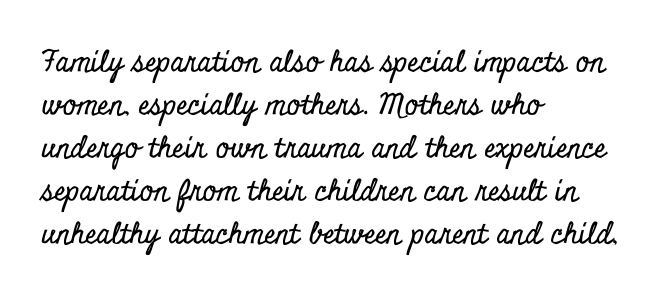
{"serif": "yes", "width": "condensed", "stroke_contrast": "low", "x_height": "small", "monospaced": "no", "underline": "no", "align": "left", "line_spacing": "normal", "line_spacing_ratio": 1.48, "letter_spacing": "normal", "letter_spacing_em": 0.0, "glyph_px": 29}
